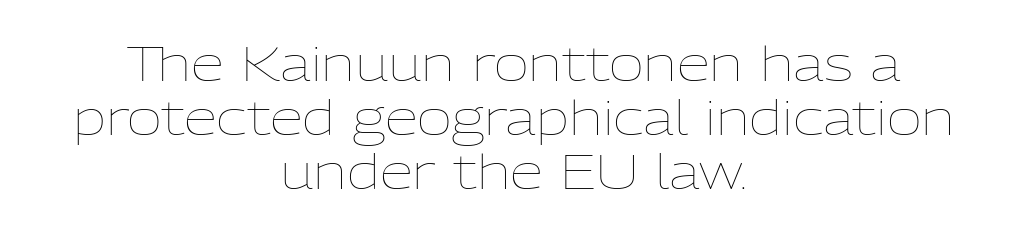
The image shows 48 px thin type, upright; set centered, tight line spacing (1.12x), normal letter spacing, not underlined; low stroke contrast and a medium x-height.
